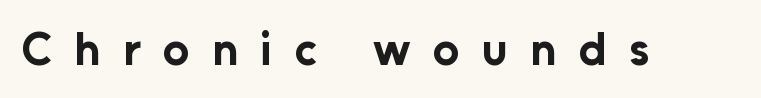
Do the characters align in a grid? No, the font is proportional. The letters carry no serifs — their stems end cleanly without finishing strokes. Weight: bold. You can tell it's not italic because the verticals are truly vertical.
